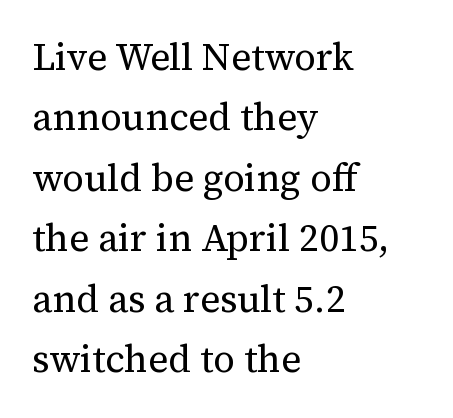
Q: Is the text bold? A: No.
Q: Is the text italic (slanted)? A: No, it is upright.
Q: Is the typeface a serif or a sans-serif typeface? A: Serif.
Q: Is the text underlined? A: No.
Q: How is the paragraph aligned? A: Left-aligned.
Q: Is the spacing between letters normal or unusually wide? A: Normal.
Q: Is the spacing between lines tight, normal or loose? A: Normal.
Q: Width (condensed, normal, or wide)? A: Normal.
Q: Stroke contrast? A: Medium.
Q: x-height? A: Medium.
Q: Monospaced? A: No.
